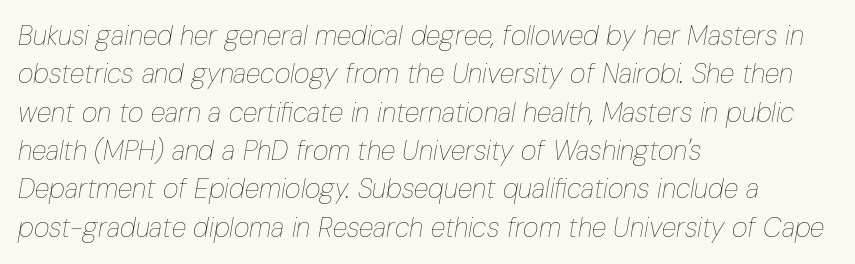
The image shows 27 px text type, italic (leaning right); set left-aligned, normal line spacing (1.42x), normal letter spacing, not underlined.
